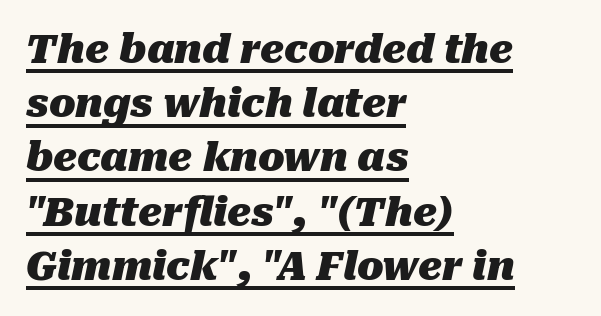
{"italic": "yes", "lean": "right", "slant_degrees": 10, "bold": "yes", "weight": "heavy", "width": "normal", "stroke_contrast": "medium", "x_height": "medium", "monospaced": "no", "underline": "yes", "align": "left", "line_spacing": "normal", "line_spacing_ratio": 1.39, "letter_spacing": "normal", "letter_spacing_em": 0.0, "glyph_px": 39}
